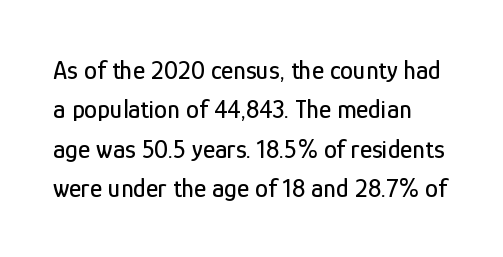
When letters stand straight like this, we call the style roman or upright. The words here are not underlined. Leading matches the norm, producing a regular column. The face used here is rendered with its standard letterfit.
